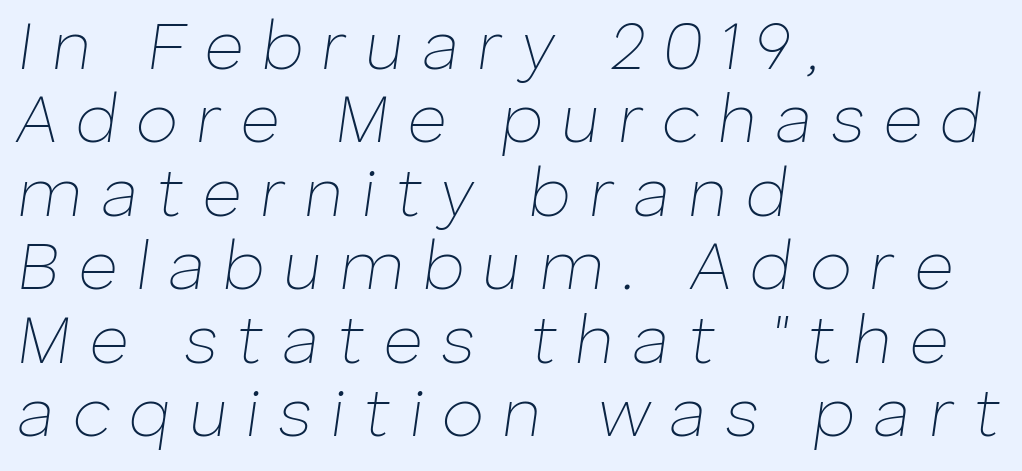
{"italic": "yes", "lean": "right", "slant_degrees": 8, "bold": "no", "weight": "thin", "width": "normal", "stroke_contrast": "low", "x_height": "medium", "monospaced": "no", "underline": "no", "align": "left", "line_spacing": "tight", "line_spacing_ratio": 1.08, "letter_spacing": "wide", "letter_spacing_em": 0.27, "glyph_px": 68}
